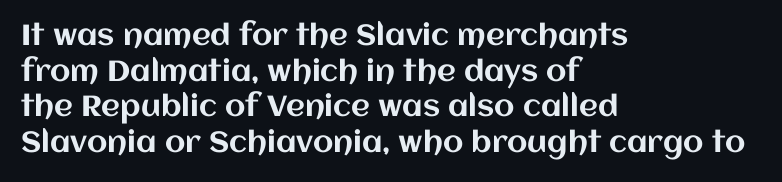
The image shows 29 px text type, upright; set left-aligned, line spacing 1.23x, normal letter spacing, not underlined; medium stroke contrast and a large x-height.
